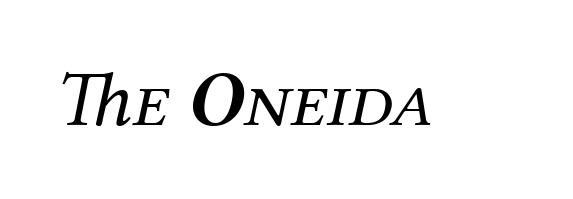
The image shows 79 px regular-weight serif type, italic (leaning right); set normal letter spacing, not underlined; medium stroke contrast and a medium x-height.
